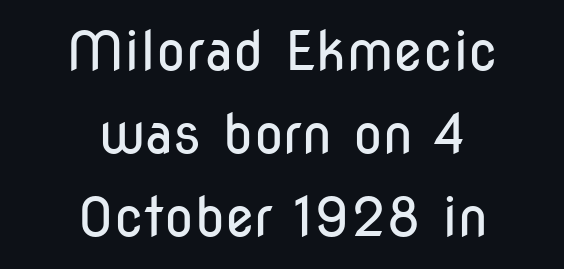
The image shows 54 px regular-weight, condensed sans-serif type, upright; set centered, normal line spacing (1.54x), normal letter spacing, not underlined; low stroke contrast and a medium x-height.
